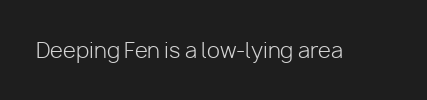
The image shows 21 px text type, upright; set normal letter spacing, not underlined.
